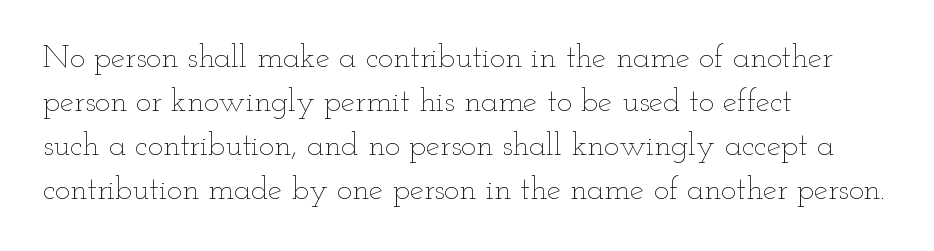
{"italic": "no", "bold": "no", "weight": "thin", "width": "wide", "stroke_contrast": "low", "x_height": "small", "monospaced": "no", "underline": "no", "align": "left", "line_spacing": "normal", "line_spacing_ratio": 1.38, "letter_spacing": "normal", "letter_spacing_em": 0.0, "glyph_px": 32}
